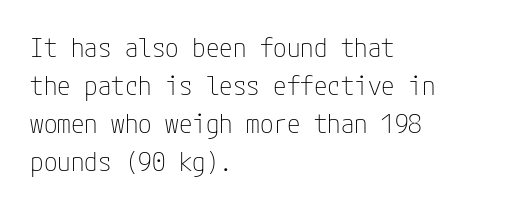
The image shows 27 px text type, upright; set left-aligned, normal line spacing (1.41x), normal letter spacing, not underlined.
